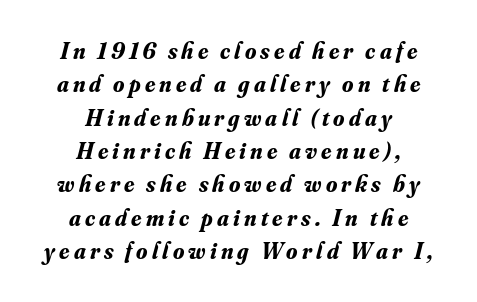
Q: Is the text bold? A: Yes.
Q: Is the text italic (slanted)? A: Yes, it leans right by about 16 degrees.
Q: Is the text underlined? A: No.
Q: How is the paragraph aligned? A: Centered.
Q: Is the spacing between lines tight, normal or loose? A: Normal.
